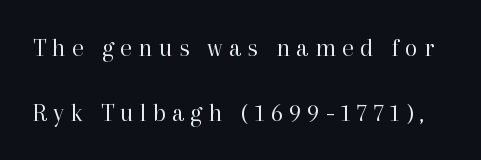
Compared with a typical body face, this is equally light or lighter still. Regarding leading, the lines here are spaced well apart. Words float on clear page, feet unadorned. Is there any slant? The stems are plumb. Between one letter and the next there's a generous, obvious gap.
